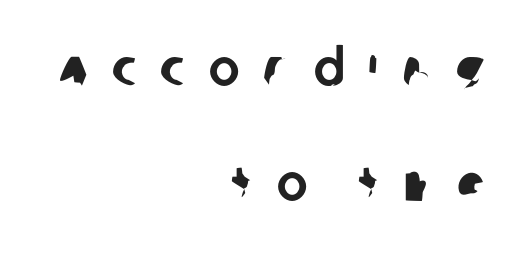
The gaps between neighbouring characters are conspicuously large. Does the type have serifs? No, each stem ends abruptly. Line endings align vertically; line beginnings do not. A typesetter would call this proportional, since set widths differ per character. Leading is clearly above the norm, producing a sparse column.
